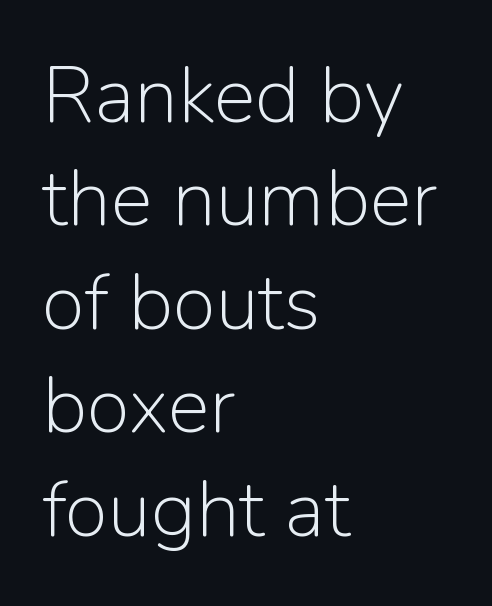
Reading down the block, your eye returns to a fixed left position each line. The lettering stays uniformly vertical, giving the passage a roman look. Varying glyph widths throughout — classic text-font behaviour. This sample uses a sans-serif face. The space beneath each line is pristine and unruled.
